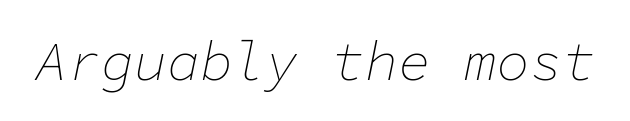
The image shows 55 px thin type, italic (leaning right), monospaced; set normal letter spacing, not underlined; low stroke contrast and a medium x-height.
